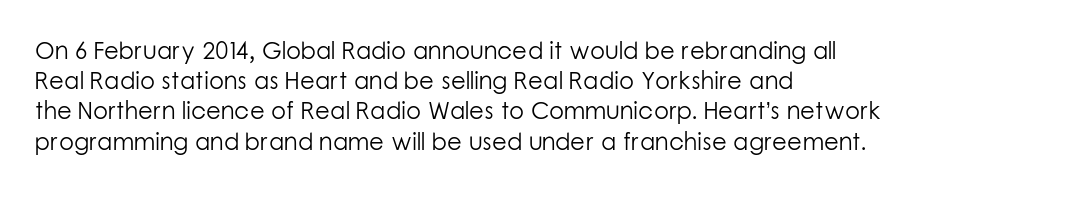
Q: Is the text bold? A: No.
Q: Is the text italic (slanted)? A: No, it is upright.
Q: Is the text underlined? A: No.
Q: How is the paragraph aligned? A: Left-aligned.
Q: Is the spacing between letters normal or unusually wide? A: Normal.
Q: Is the spacing between lines tight, normal or loose? A: Normal.
